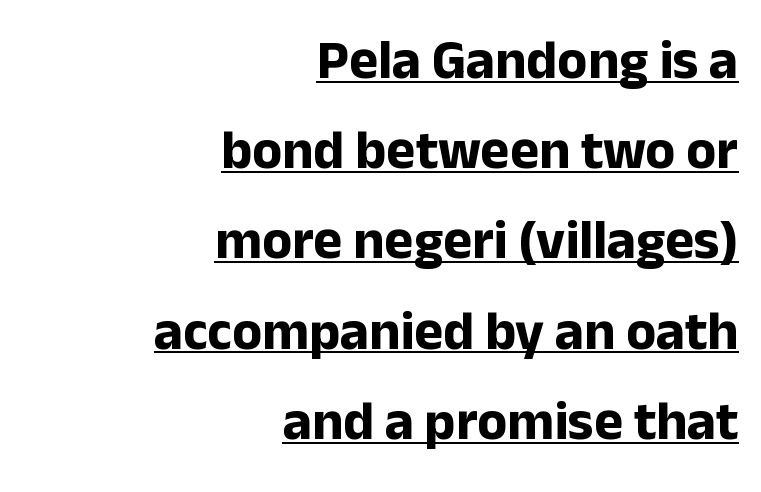
Q: Is the text bold? A: Yes.
Q: Is the text italic (slanted)? A: No, it is upright.
Q: Is the typeface a serif or a sans-serif typeface? A: Sans-serif.
Q: Is the text underlined? A: Yes.
Q: How is the paragraph aligned? A: Right-aligned.
Q: Is the spacing between letters normal or unusually wide? A: Normal.
Q: Is the spacing between lines tight, normal or loose? A: Normal.
Q: Width (condensed, normal, or wide)? A: Normal.
Q: Stroke contrast? A: Low.
Q: x-height? A: Medium.
Q: Monospaced? A: No.
